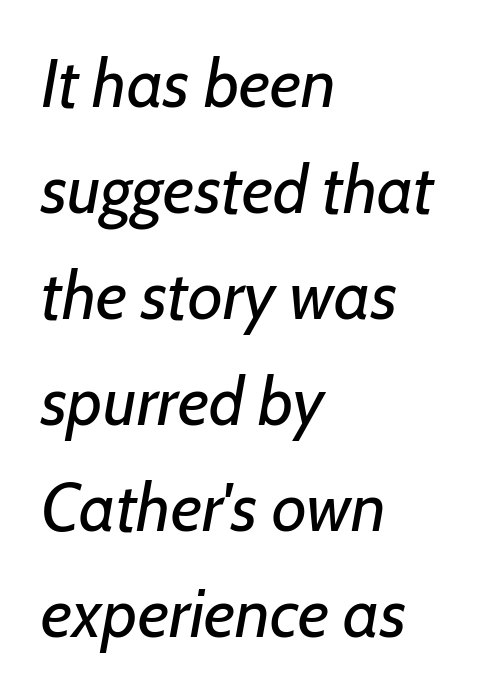
Any mark beneath the type? The region is blank. Rows of type keep a routine distance in the vertical direction. Tracking here is standard; glyphs follow each other at the usual distance. The glyphs look as if they've been sheared to an angle. The font is comparable to plain body text, perhaps lighter. One-word summary of the alignment: left.
